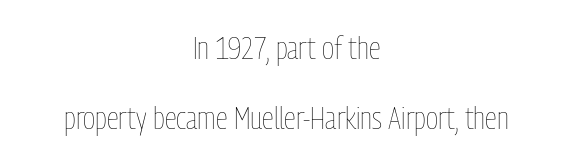
{"italic": "no", "bold": "no", "weight": "thin", "width": "condensed", "stroke_contrast": "low", "x_height": "medium", "monospaced": "no", "underline": "no", "align": "center", "line_spacing": "loose", "line_spacing_ratio": 2.26, "letter_spacing": "normal", "letter_spacing_em": 0.0, "glyph_px": 31}
